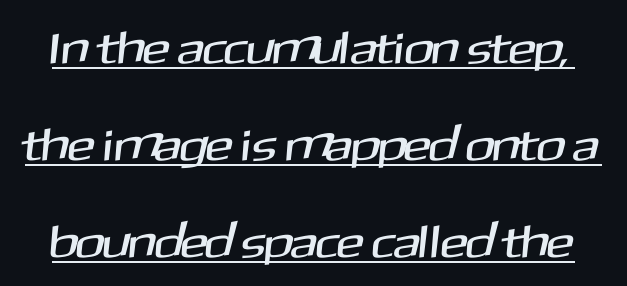
Each new line begins a long way beneath the previous one. The passage shown is typeset with a sans-serif family. The string is rendered with underlining switched on. Character widths vary here, with narrow letters taking less room than wide ones. Standard letterfit; no display-style spreading of the glyphs.
